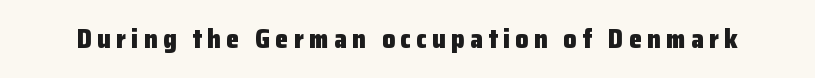
Q: Is the text bold? A: Yes.
Q: Is the text italic (slanted)? A: No, it is upright.
Q: Is the text underlined? A: No.
Q: Is the spacing between letters normal or unusually wide? A: Unusually wide.
